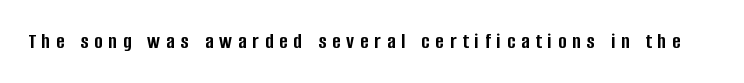
Q: Is the text bold? A: Yes.
Q: Is the text italic (slanted)? A: No, it is upright.
Q: Is the text underlined? A: No.
Q: Is the spacing between letters normal or unusually wide? A: Unusually wide.
